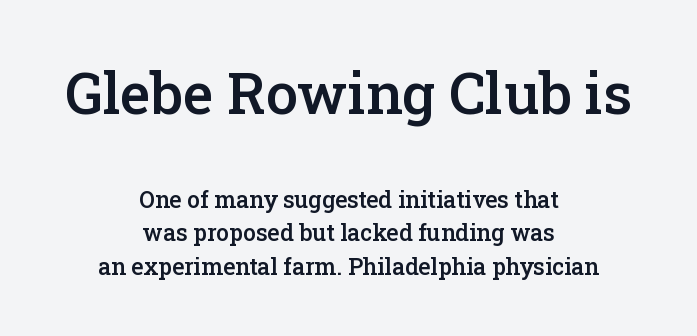
Q: Is the text bold? A: Semi-bold.
Q: Is the text italic (slanted)? A: No, it is upright.
Q: Is the typeface a serif or a sans-serif typeface? A: Serif.
Q: Is the text underlined? A: No.
Q: How is the paragraph aligned? A: Centered.
Q: Is the spacing between letters normal or unusually wide? A: Normal.
Q: Is the spacing between lines tight, normal or loose? A: Normal.
Q: Which block of text is set in a larger size, the first (top) or the second (bottom)? A: The first (top) one.
Q: Width (condensed, normal, or wide)? A: Normal.
Q: Stroke contrast? A: Low.
Q: x-height? A: Medium.
Q: Monospaced? A: No.
